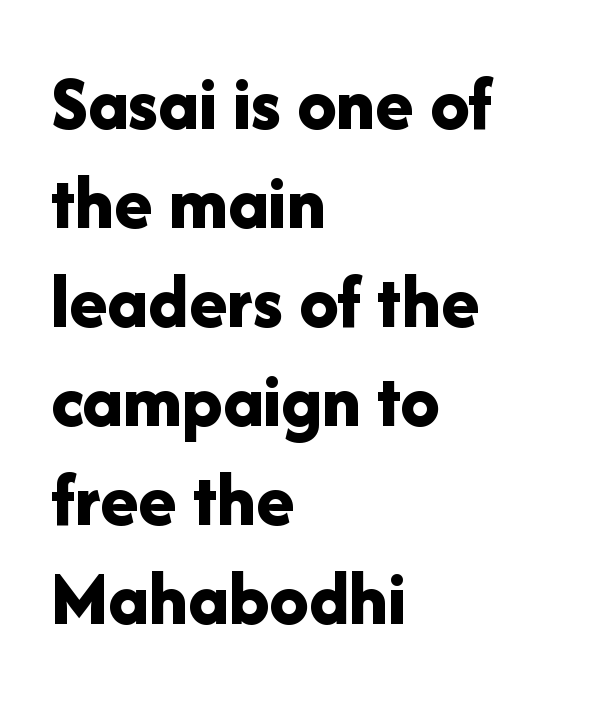
{"serif": "no", "italic": "no", "bold": "yes", "weight": "bold", "width": "normal", "stroke_contrast": "low", "x_height": "medium", "monospaced": "no", "underline": "no", "align": "left", "line_spacing": "normal", "line_spacing_ratio": 1.27, "letter_spacing": "normal", "letter_spacing_em": 0.0, "glyph_px": 78}
